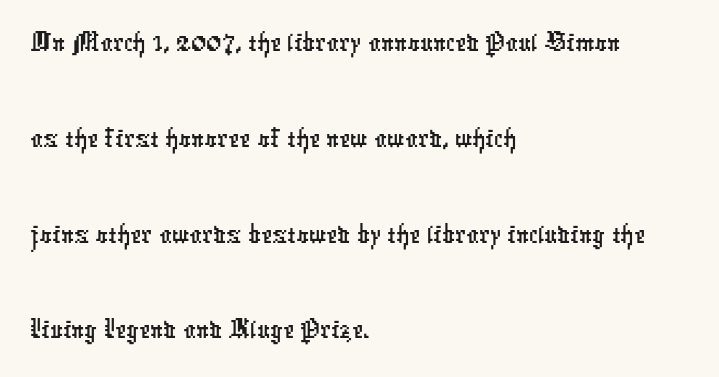
Short and long lines alike share a common starting point at left. Character widths vary here, with narrow letters taking less room than wide ones. Interline gaps are of average width in this sample. There is no visible air inserted between adjacent glyphs.
